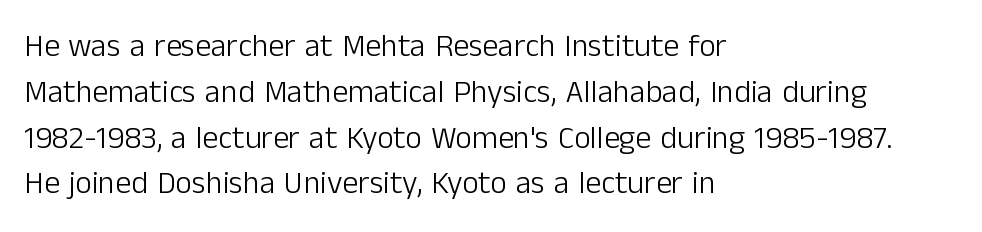
The image shows 32 px light sans-serif type, upright; set left-aligned, normal line spacing (1.43x), normal letter spacing, not underlined; low stroke contrast and a medium x-height.
